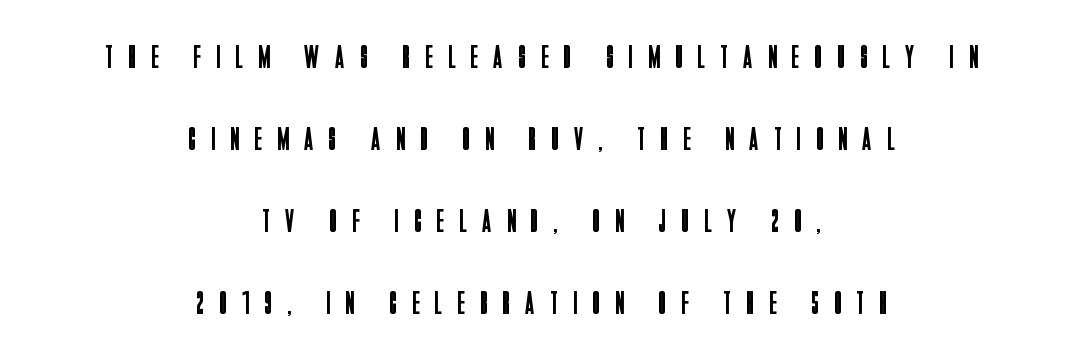
The image shows 33 px regular-weight, condensed sans-serif type, upright; set centered, loose line spacing (2.48x), unusually wide letter spacing (+0.48 em), not underlined; low stroke contrast and a large x-height.
